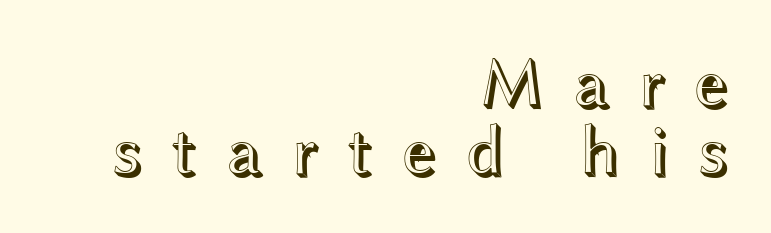
{"italic": "no", "width": "wide", "x_height": "medium", "monospaced": "no", "underline": "no", "align": "right", "line_spacing": "tight", "line_spacing_ratio": 0.96, "letter_spacing": "wide", "letter_spacing_em": 0.38, "glyph_px": 71}
